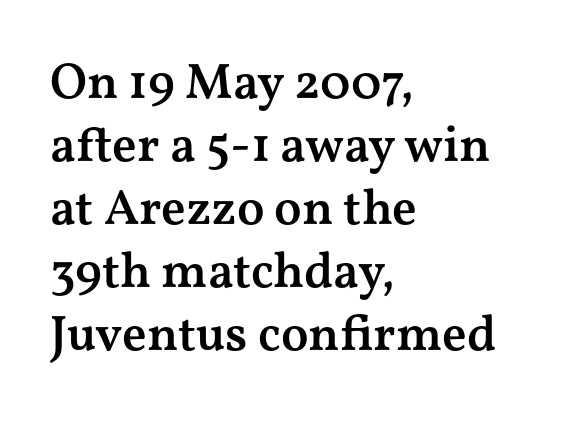
{"serif": "yes", "italic": "no", "bold": "semi", "weight": "semibold", "width": "wide", "stroke_contrast": "medium", "x_height": "medium", "monospaced": "no", "underline": "no", "align": "left", "line_spacing": "normal", "line_spacing_ratio": 1.26, "letter_spacing": "normal", "letter_spacing_em": 0.0, "glyph_px": 50}
